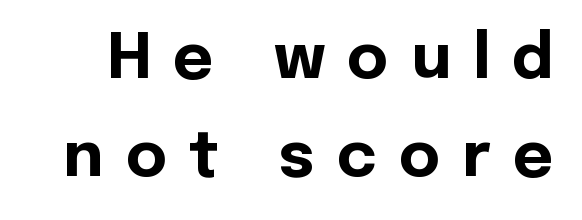
Q: Is the text bold? A: Yes.
Q: Is the text italic (slanted)? A: No, it is upright.
Q: Is the typeface a serif or a sans-serif typeface? A: Sans-serif.
Q: Is the text underlined? A: No.
Q: Is the spacing between letters normal or unusually wide? A: Unusually wide.
Q: Is the spacing between lines tight, normal or loose? A: Normal.
Q: Width (condensed, normal, or wide)? A: Normal.
Q: x-height? A: Medium.
Q: Monospaced? A: No.
